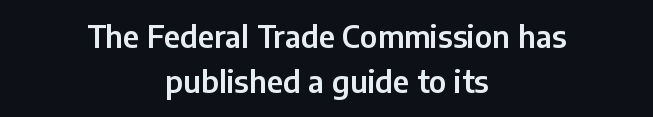
The image shows 30 px sans-serif type, upright; set centered, normal line spacing (1.5x), normal letter spacing, not underlined; low stroke contrast and a medium x-height.
